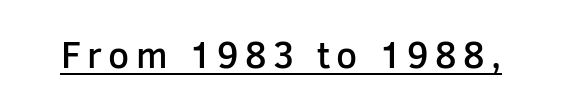
Does the lettering tilt? It doesn't — this is upright. Compared with an ordinary text face, these strokes are moderately heavier — a semibold. Notice how a bar underscores the lettering throughout. The passage shown is typed in a proportional face where columns would drift. The type family on display is of the sans-serif kind.
